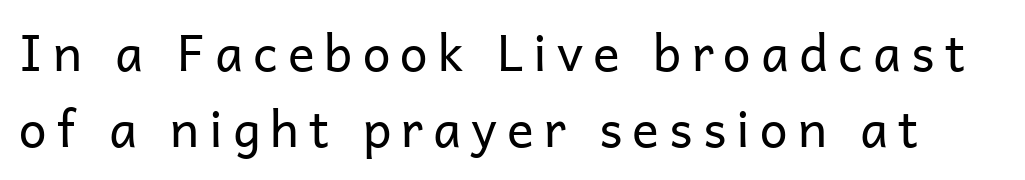
Compared with typical body copy, the letter spacing here is much looser. This rendering features lettering with no underline. In terms of letterform style, serifs are entirely absent. Compared with typical paragraphs, the rows here are spaced about the same.
